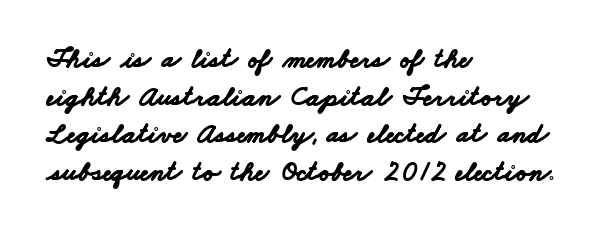
Q: Is the text bold? A: Yes.
Q: Is the typeface a serif or a sans-serif typeface? A: Sans-serif.
Q: Is the text underlined? A: No.
Q: How is the paragraph aligned? A: Left-aligned.
Q: Is the spacing between letters normal or unusually wide? A: Normal.
Q: Is the spacing between lines tight, normal or loose? A: Normal.
Q: Width (condensed, normal, or wide)? A: Wide.
Q: Stroke contrast? A: Low.
Q: x-height? A: Small.
Q: Monospaced? A: No.
